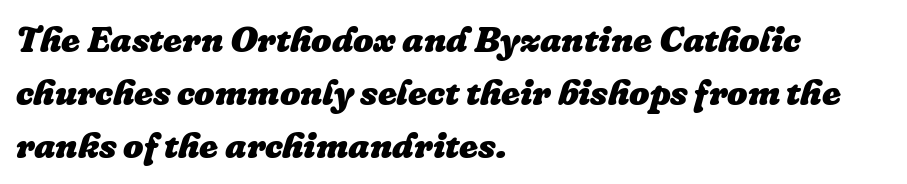
The image shows 36 px heavy type, italic (leaning right); set left-aligned, normal line spacing (1.47x), normal letter spacing, not underlined; low stroke contrast and a medium x-height.
